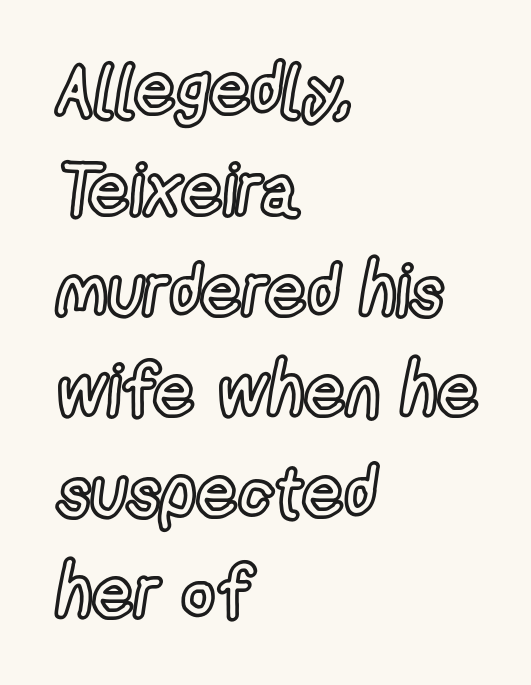
Q: Is the text italic (slanted)? A: Yes.
Q: Is the text underlined? A: No.
Q: How is the paragraph aligned? A: Left-aligned.
Q: Is the spacing between letters normal or unusually wide? A: Normal.
Q: Is the spacing between lines tight, normal or loose? A: Normal.
Q: Width (condensed, normal, or wide)? A: Condensed.
Q: x-height? A: Medium.
Q: Monospaced? A: No.
